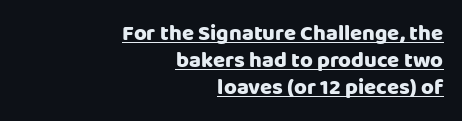
{"italic": "no", "underline": "yes", "align": "right", "line_spacing_ratio": 1.23, "letter_spacing": "normal", "letter_spacing_em": 0.0, "glyph_px": 22}
